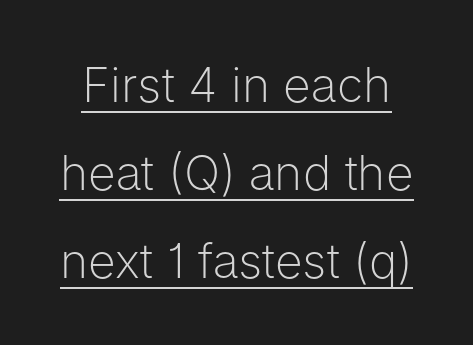
The image shows 48 px light sans-serif type, upright; set line spacing 1.83x, normal letter spacing, underlined; low stroke contrast and a medium x-height.
